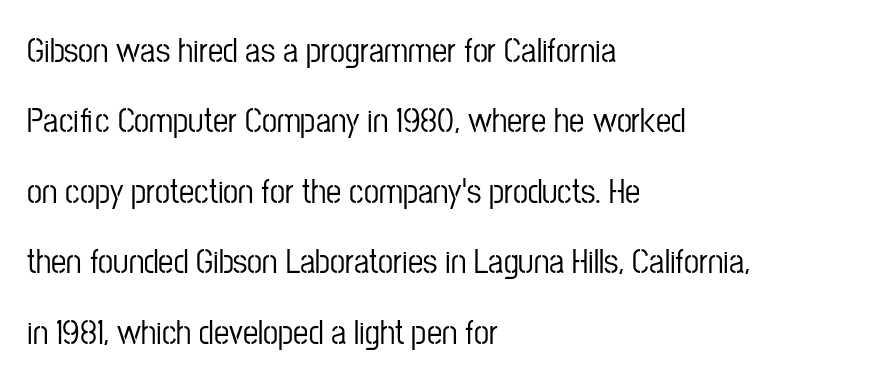
Q: Is the text italic (slanted)? A: No, it is upright.
Q: Is the typeface a serif or a sans-serif typeface? A: Sans-serif.
Q: Is the text underlined? A: No.
Q: How is the paragraph aligned? A: Left-aligned.
Q: Is the spacing between letters normal or unusually wide? A: Normal.
Q: Is the spacing between lines tight, normal or loose? A: Loose.
Q: Width (condensed, normal, or wide)? A: Condensed.
Q: Stroke contrast? A: Low.
Q: x-height? A: Medium.
Q: Monospaced? A: No.
